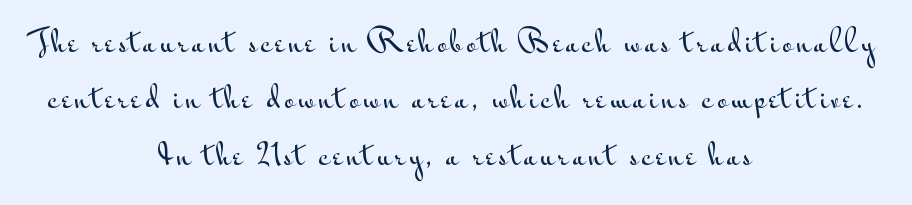
Q: Is the text italic (slanted)? A: Yes.
Q: Is the typeface a serif or a sans-serif typeface? A: Sans-serif.
Q: Is the text underlined? A: No.
Q: How is the paragraph aligned? A: Centered.
Q: Is the spacing between lines tight, normal or loose? A: Loose.
Q: Width (condensed, normal, or wide)? A: Wide.
Q: Stroke contrast? A: Medium.
Q: x-height? A: Small.
Q: Monospaced? A: No.
